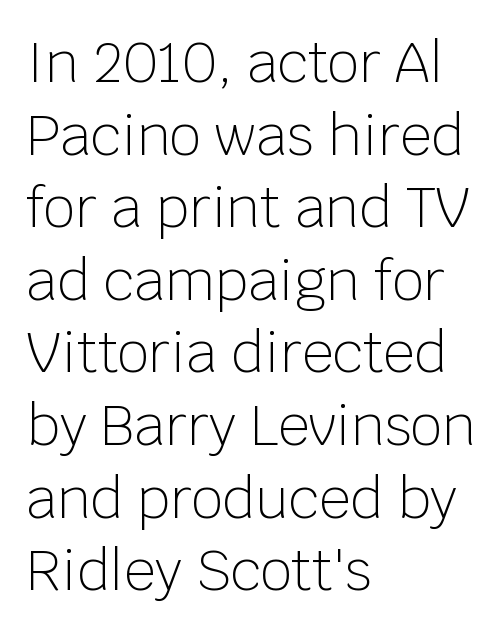
{"serif": "no", "italic": "no", "bold": "no", "weight": "light", "width": "normal", "stroke_contrast": "low", "x_height": "large", "monospaced": "no", "underline": "no", "align": "left", "line_spacing": "normal", "line_spacing_ratio": 1.32, "letter_spacing": "normal", "letter_spacing_em": 0.0, "glyph_px": 55}
